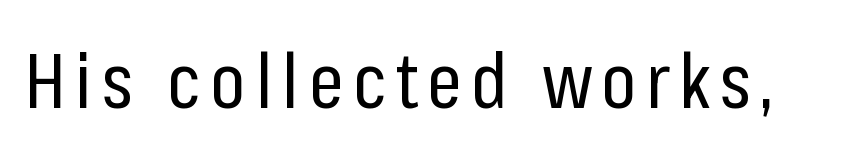
{"serif": "no", "italic": "no", "bold": "no", "weight": "regular", "width": "condensed", "stroke_contrast": "low", "x_height": "medium", "monospaced": "no", "underline": "no", "glyph_px": 77}
